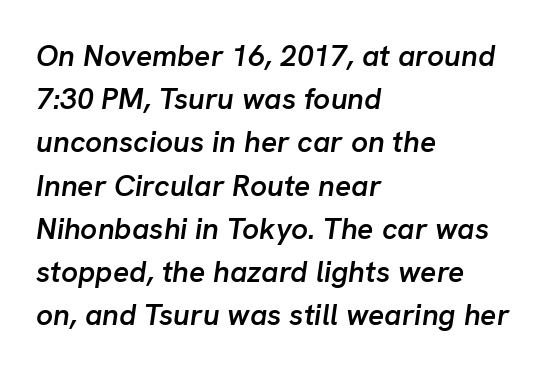
Q: Is the text bold? A: Semi-bold.
Q: Is the text italic (slanted)? A: Yes, it leans right by about 8 degrees.
Q: Is the text underlined? A: No.
Q: How is the paragraph aligned? A: Left-aligned.
Q: Is the spacing between letters normal or unusually wide? A: Normal.
Q: Is the spacing between lines tight, normal or loose? A: Normal.
Q: Width (condensed, normal, or wide)? A: Normal.
Q: Stroke contrast? A: Low.
Q: x-height? A: Medium.
Q: Monospaced? A: No.
